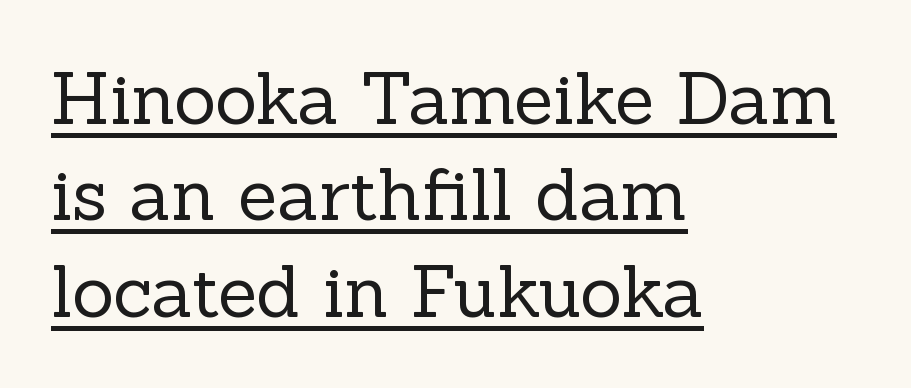
Rows of type keep a routine distance in the vertical direction. Check the space under the baseline: a stroke is drawn there. This rendering leaves character spacing at its baseline value. Looks like regular typesetting: each glyph gets only the width it needs. The glyphs in this specimen are seriffed. The setting favours the left margin, as ordinary paragraphs usually do.
